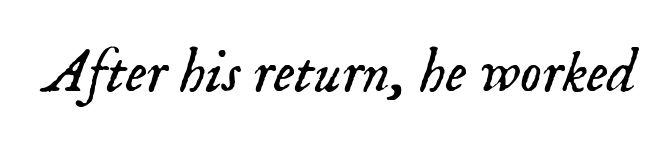
Q: Is the text bold? A: No.
Q: Is the text italic (slanted)? A: Yes, it leans right by about 18 degrees.
Q: Is the typeface a serif or a sans-serif typeface? A: Serif.
Q: Is the text underlined? A: No.
Q: Is the spacing between letters normal or unusually wide? A: Normal.
Q: Width (condensed, normal, or wide)? A: Normal.
Q: Stroke contrast? A: Low.
Q: x-height? A: Small.
Q: Monospaced? A: No.
